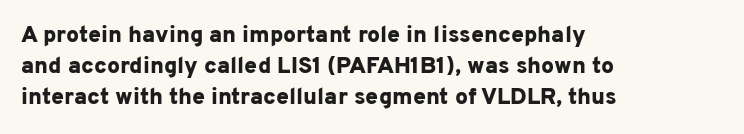
Q: Is the text bold? A: Yes.
Q: Is the text italic (slanted)? A: No, it is upright.
Q: Is the text underlined? A: No.
Q: How is the paragraph aligned? A: Left-aligned.
Q: Is the spacing between letters normal or unusually wide? A: Normal.
Q: Is the spacing between lines tight, normal or loose? A: Normal.
